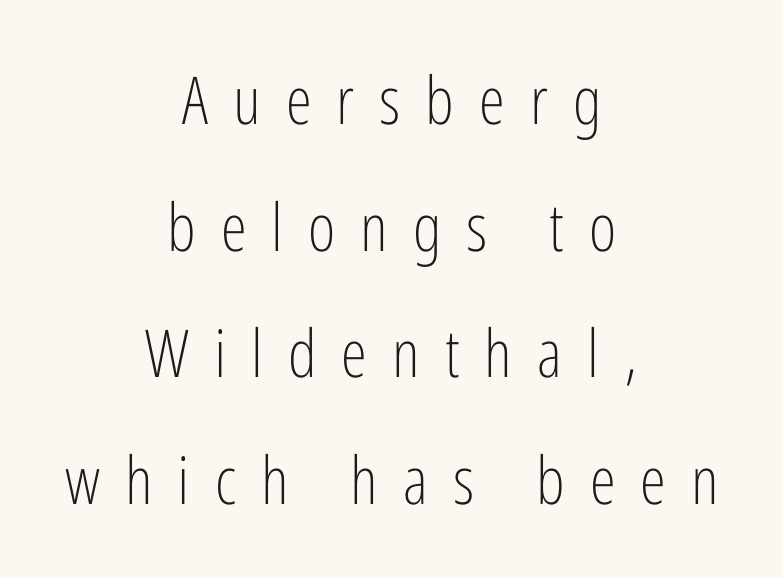
The image shows 66 px light, condensed sans-serif type, upright; set centered, loose line spacing (1.92x), unusually wide letter spacing (+0.38 em), not underlined; low stroke contrast and a medium x-height.
